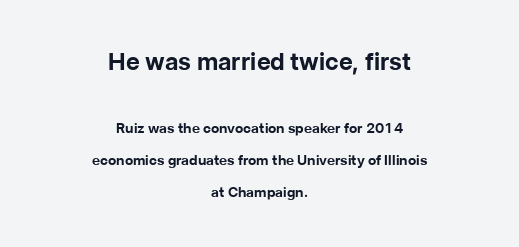
The image shows 24 px bold type, upright; set centered, loose line spacing (2.26x), normal letter spacing, not underlined; the first (top) block is 1.71x larger.
